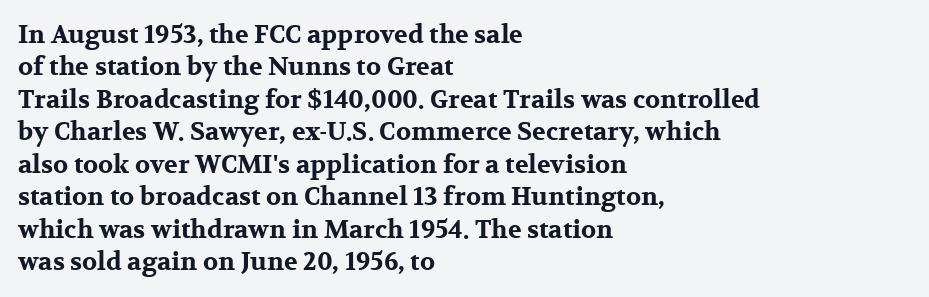
{"italic": "no", "bold": "yes", "underline": "no", "align": "left", "line_spacing": "normal", "line_spacing_ratio": 1.3, "letter_spacing": "normal", "letter_spacing_em": 0.0, "glyph_px": 25}
